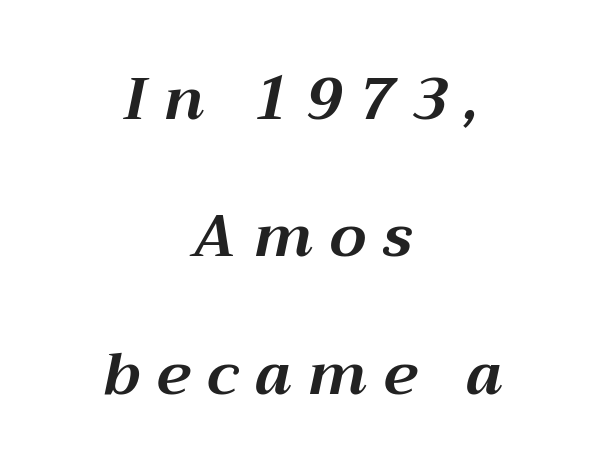
The image shows 59 px bold type, italic (leaning right); set centered, loose line spacing (2.33x), unusually wide letter spacing (+0.29 em), not underlined; medium stroke contrast and a medium x-height.
